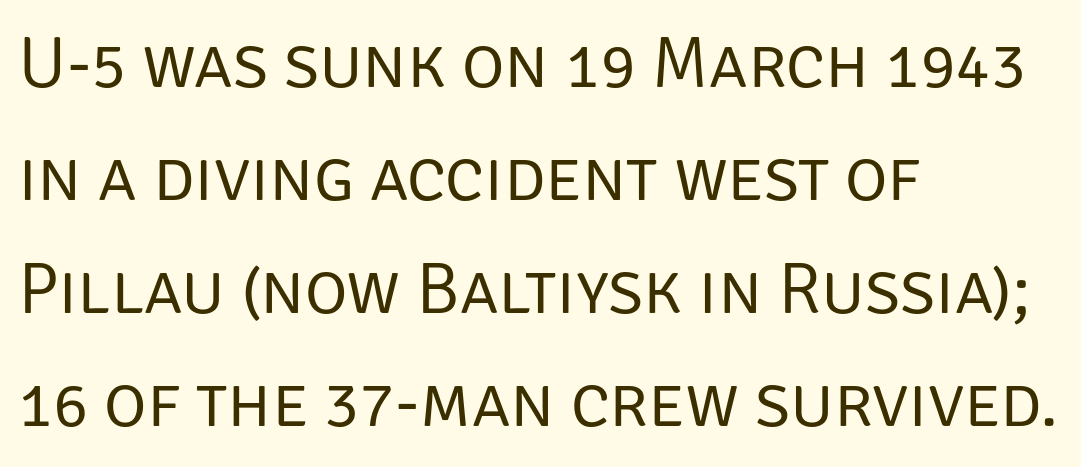
The image shows 73 px regular-weight sans-serif type, upright; set left-aligned, normal line spacing (1.55x), normal letter spacing, not underlined; low stroke contrast and a large x-height.
